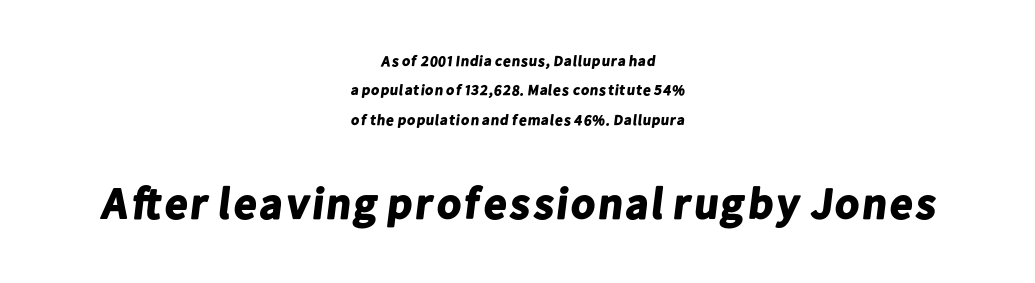
Q: Is the text bold? A: Yes.
Q: Is the typeface a serif or a sans-serif typeface? A: Sans-serif.
Q: Is the text underlined? A: No.
Q: How is the paragraph aligned? A: Centered.
Q: Is the spacing between letters normal or unusually wide? A: Normal.
Q: Is the spacing between lines tight, normal or loose? A: Loose.
Q: Which block of text is set in a larger size, the first (top) or the second (bottom)? A: The second (bottom) one.
Q: Width (condensed, normal, or wide)? A: Normal.
Q: Stroke contrast? A: Low.
Q: x-height? A: Medium.
Q: Monospaced? A: No.
